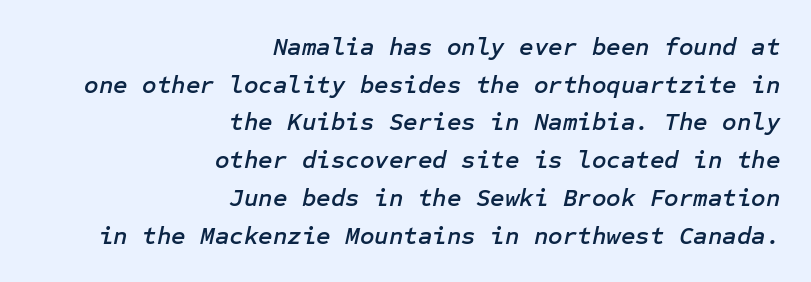
Q: Is the text italic (slanted)? A: Yes, it leans right by about 12 degrees.
Q: Is the text underlined? A: No.
Q: How is the paragraph aligned? A: Right-aligned.
Q: Is the spacing between letters normal or unusually wide? A: Normal.
Q: Is the spacing between lines tight, normal or loose? A: Normal.
